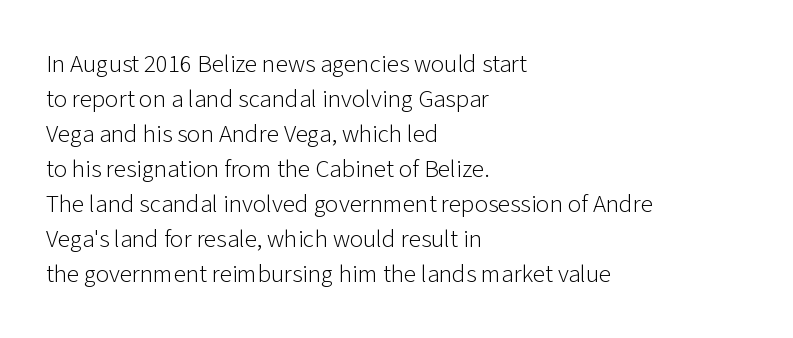
Q: Is the text bold? A: No.
Q: Is the text italic (slanted)? A: No, it is upright.
Q: Is the text underlined? A: No.
Q: How is the paragraph aligned? A: Left-aligned.
Q: Is the spacing between letters normal or unusually wide? A: Normal.
Q: Is the spacing between lines tight, normal or loose? A: Normal.
